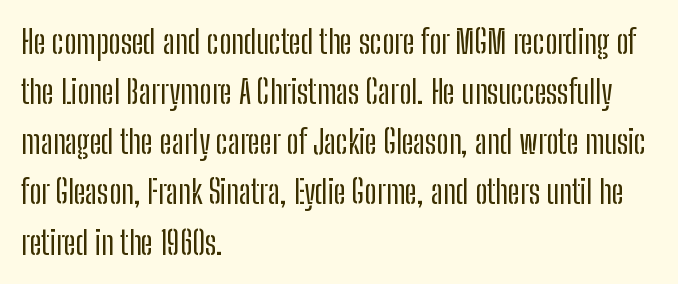
{"serif": "no", "italic": "no", "width": "condensed", "stroke_contrast": "low", "x_height": "medium", "monospaced": "no", "underline": "no", "align": "left", "line_spacing": "normal", "line_spacing_ratio": 1.52, "letter_spacing": "normal", "letter_spacing_em": 0.0, "glyph_px": 33}
